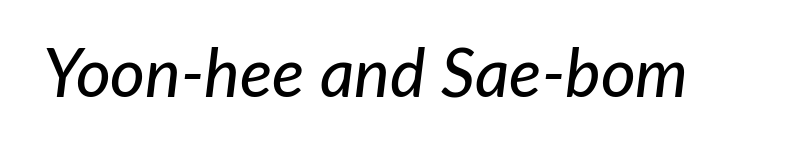
The image shows 67 px text type, italic (leaning right); set normal letter spacing, not underlined; low stroke contrast and a medium x-height.
